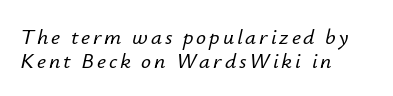
Q: Is the text italic (slanted)? A: Yes, it leans right by about 12 degrees.
Q: Is the text underlined? A: No.
Q: How is the paragraph aligned? A: Left-aligned.
Q: Is the spacing between lines tight, normal or loose? A: Tight.
